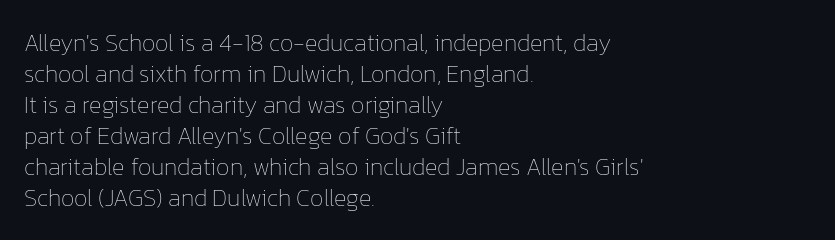
The image shows 24 px text type, upright; set left-aligned, normal line spacing (1.29x), normal letter spacing, not underlined.
